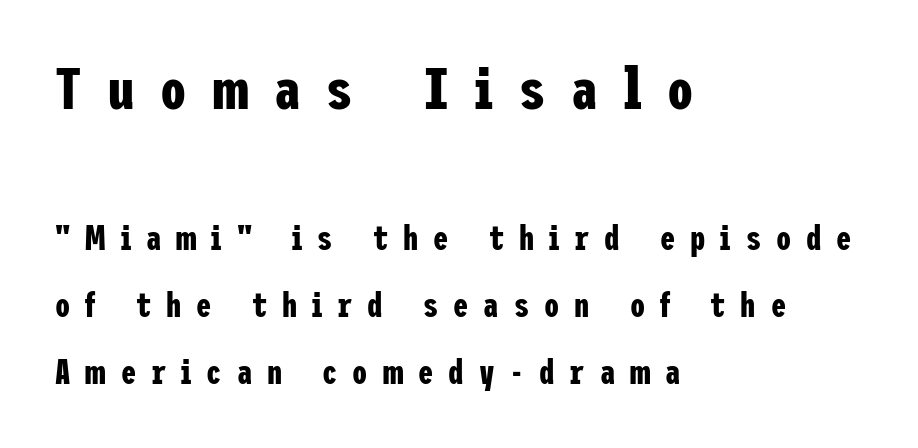
Q: Is the text bold? A: Yes.
Q: Is the text italic (slanted)? A: No, it is upright.
Q: Is the typeface a serif or a sans-serif typeface? A: Sans-serif.
Q: Is the text underlined? A: No.
Q: How is the paragraph aligned? A: Left-aligned.
Q: Is the spacing between letters normal or unusually wide? A: Unusually wide.
Q: Is the spacing between lines tight, normal or loose? A: Loose.
Q: Which block of text is set in a larger size, the first (top) or the second (bottom)? A: The first (top) one.
Q: Width (condensed, normal, or wide)? A: Condensed.
Q: Stroke contrast? A: Low.
Q: x-height? A: Medium.
